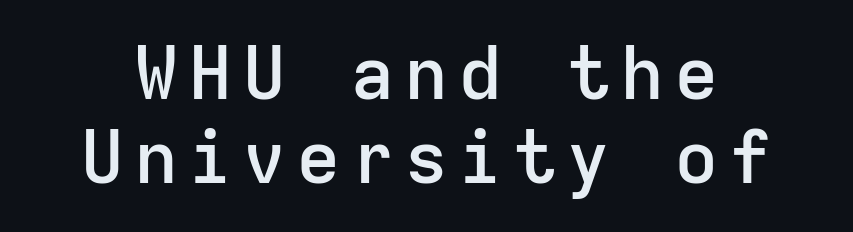
The image shows 74 px semibold sans-serif type, upright, monospaced; set tight line spacing (1.14x), not underlined; low stroke contrast and a medium x-height.
